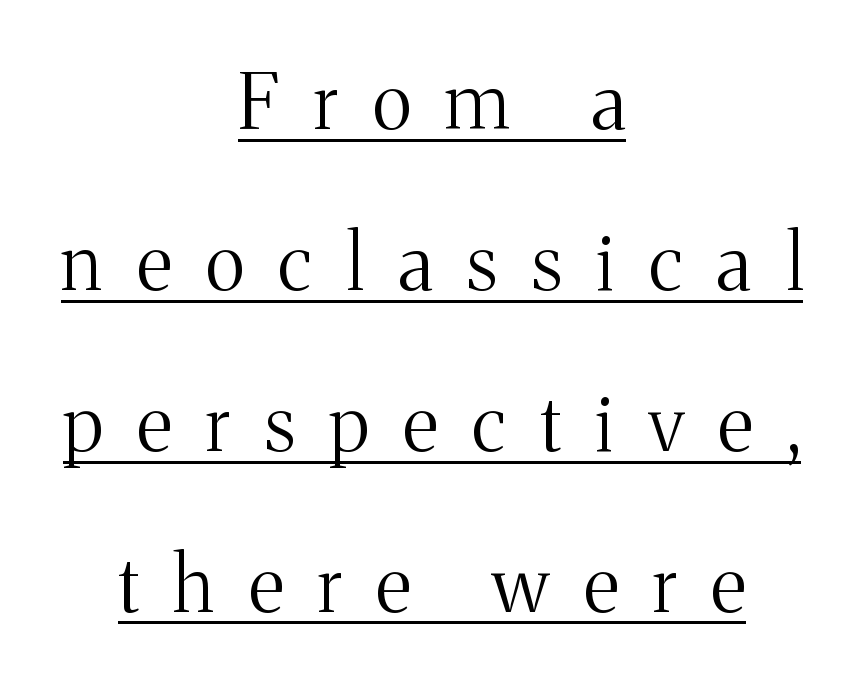
Baseline-to-baseline distance is far greater than the letter height. This sample uses a serif face. Counters stay open thanks to moderate or lighter strokes. The letters stand upright; this is a roman face. Horizontal alignment here is central, giving a formal, balanced look. The string is rendered with underlining switched on.
